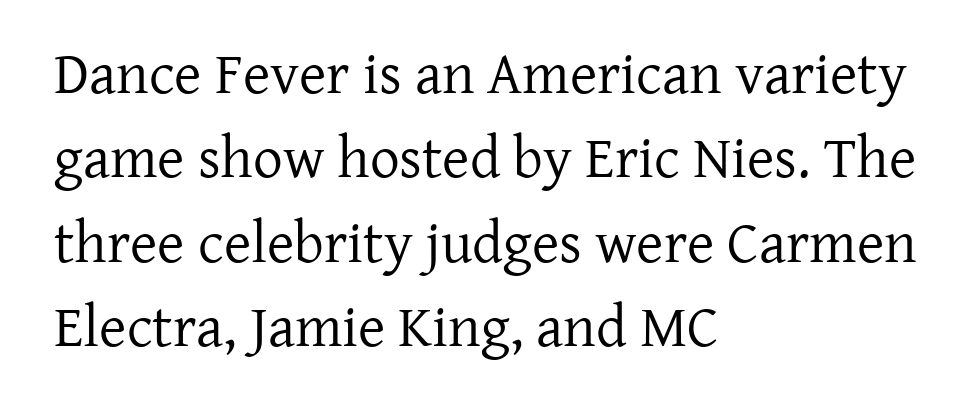
{"serif": "yes", "italic": "no", "bold": "no", "weight": "regular", "width": "normal", "stroke_contrast": "low", "x_height": "medium", "monospaced": "no", "underline": "no", "align": "left", "line_spacing": "normal", "line_spacing_ratio": 1.43, "letter_spacing": "normal", "letter_spacing_em": 0.0, "glyph_px": 59}
